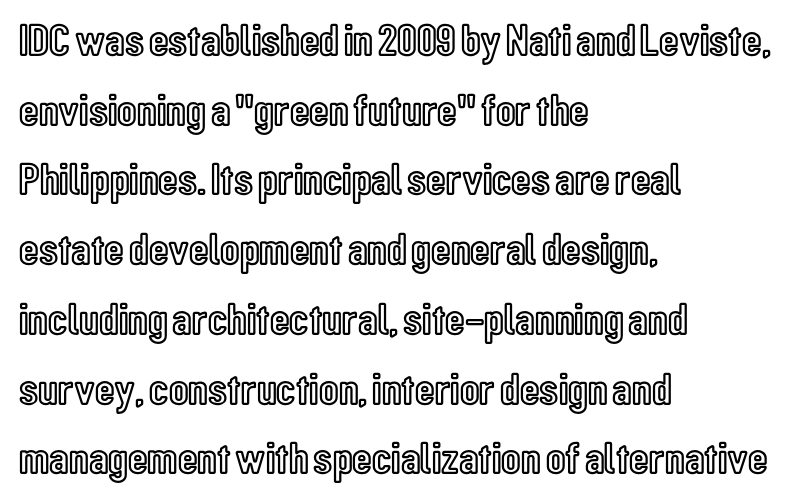
The letters advance in unequal steps, a hallmark of proportional type. These lines stack with their left ends in a neat column. Honestly, the row spacing looks completely unremarkable. Underline: absent.
